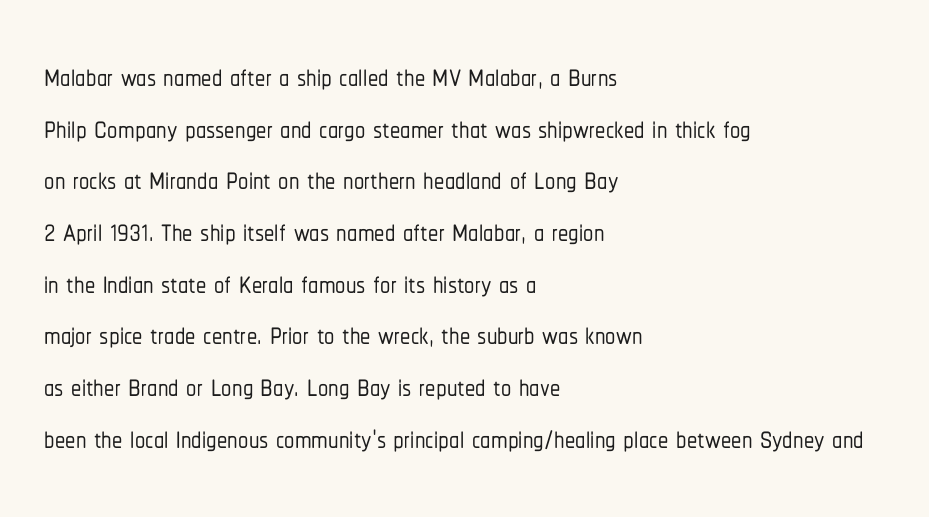
These lines keep a tight, regular rhythm from letter to letter. The lines in this sample share a left origin and differ only in where they stop. The typeface chosen for these lines omits serifs. This is roman type, the default non-slanted kind.
